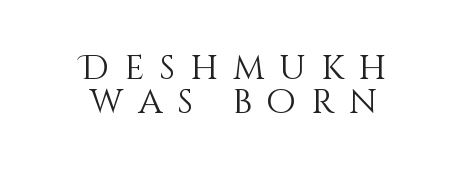
Bare-footed words on every line. Students, note that the glyphs here are deliberately spaced far apart. Is this a fixed-width face? No — the glyphs have proportional, varying widths. Every stem runs plumb, perpendicular to the baseline. Alignment: centered.
